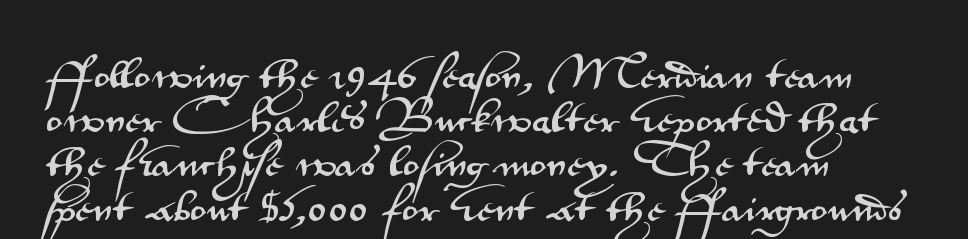
{"serif": "no", "width": "wide", "stroke_contrast": "medium", "x_height": "small", "monospaced": "no", "underline": "no", "align": "left", "line_spacing": "normal", "line_spacing_ratio": 1.3, "letter_spacing": "normal", "letter_spacing_em": 0.0, "glyph_px": 34}
